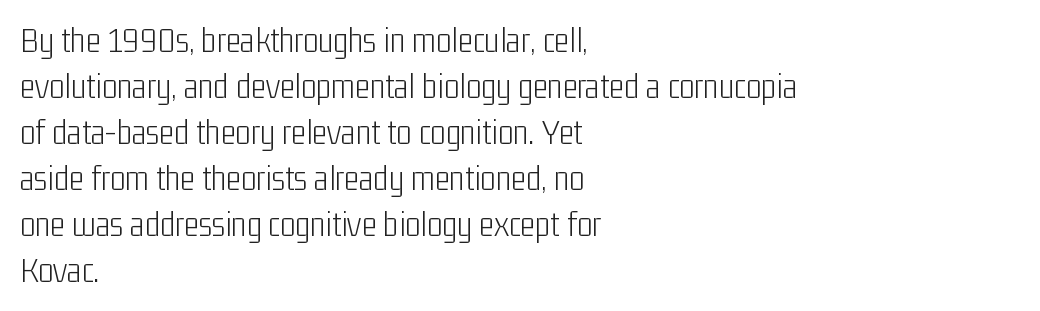
The image shows 36 px light, condensed sans-serif type, upright; set left-aligned, normal line spacing (1.28x), normal letter spacing, not underlined; low stroke contrast and a medium x-height.
